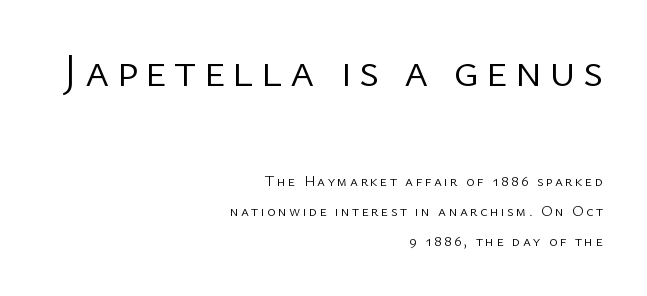
The image shows 46 px light sans-serif type, upright; set right-aligned, loose line spacing (1.99x), not underlined; the first (top) block is 3.07x larger; low stroke contrast and a medium x-height.
